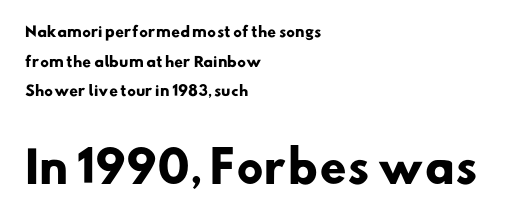
{"serif": "no", "bold": "yes", "weight": "heavy", "width": "normal", "stroke_contrast": "low", "x_height": "small", "monospaced": "no", "underline": "no", "align": "left", "line_spacing": "loose", "line_spacing_ratio": 2.11, "letter_spacing": "normal", "letter_spacing_em": 0.0, "larger_block": "second", "size_ratio": 3.07, "glyph_px": 43}
